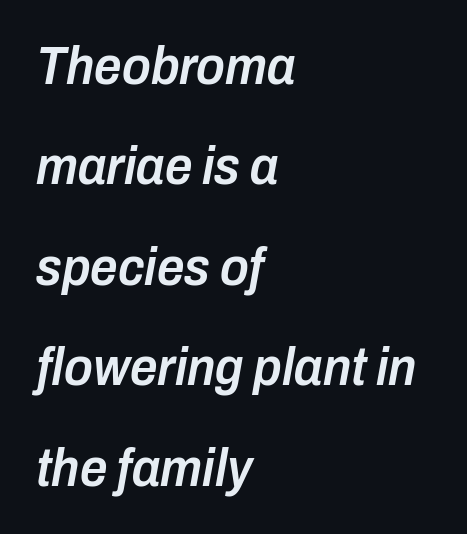
Q: Is the text bold? A: Semi-bold.
Q: Is the text italic (slanted)? A: Yes, it leans right by about 10 degrees.
Q: Is the text underlined? A: No.
Q: How is the paragraph aligned? A: Left-aligned.
Q: Is the spacing between letters normal or unusually wide? A: Normal.
Q: Width (condensed, normal, or wide)? A: Condensed.
Q: Stroke contrast? A: Low.
Q: x-height? A: Medium.
Q: Monospaced? A: No.
